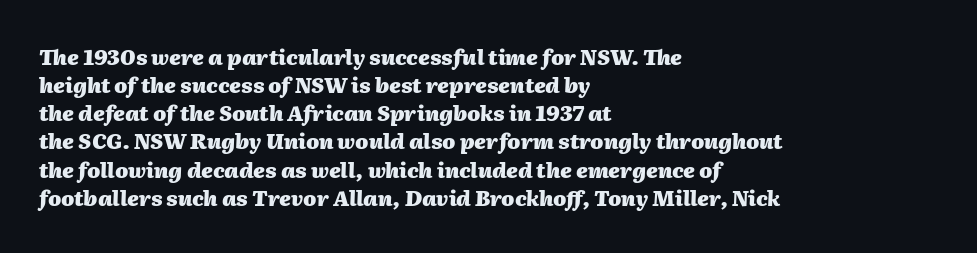
The image shows 21 px bold type, italic (leaning right); set left-aligned, normal line spacing (1.34x), normal letter spacing, not underlined.
